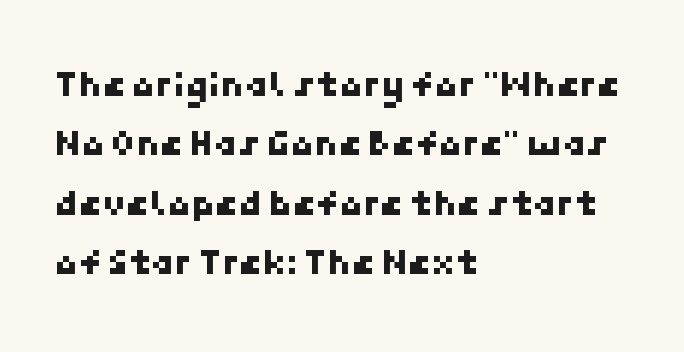
The image shows 38 px sans-serif type; set left-aligned, normal line spacing (1.56x), normal letter spacing, not underlined; low stroke contrast and a medium x-height.
